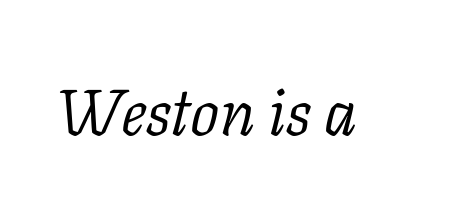
Italic: yes, the glyphs are oblique. The designer went with a serif here, giving each stem small feet. Character widths vary here, with narrow letters taking less room than wide ones. Observe the ordinary spacing: letters are neighbours, not strangers.
